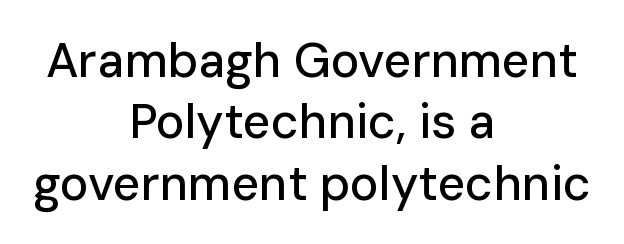
The image shows 48 px sans-serif type, upright; set centered, normal line spacing (1.28x), normal letter spacing, not underlined; low stroke contrast and a medium x-height.
